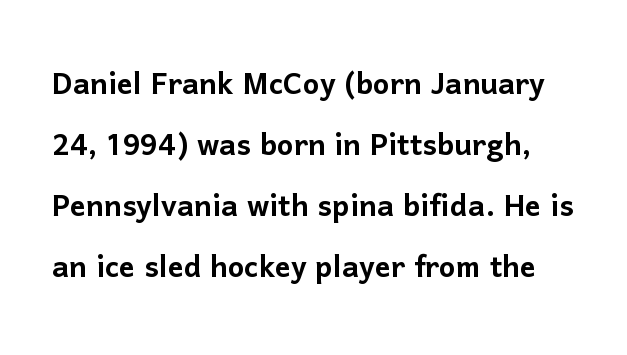
{"serif": "no", "italic": "no", "width": "normal", "stroke_contrast": "low", "x_height": "medium", "monospaced": "no", "underline": "no", "line_spacing": "normal", "line_spacing_ratio": 1.56, "letter_spacing": "normal", "letter_spacing_em": 0.0, "glyph_px": 39}
